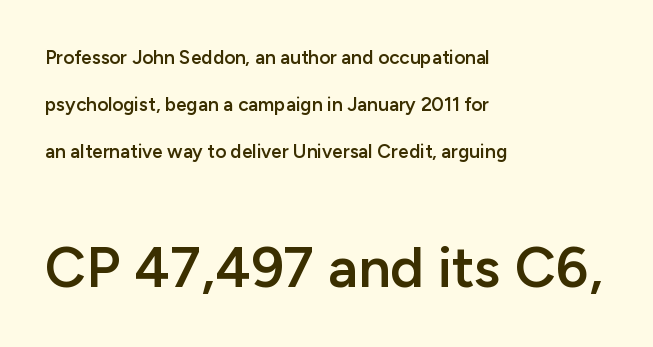
Q: Is the text bold? A: Semi-bold.
Q: Is the text italic (slanted)? A: No, it is upright.
Q: Is the typeface a serif or a sans-serif typeface? A: Sans-serif.
Q: Is the text underlined? A: No.
Q: How is the paragraph aligned? A: Left-aligned.
Q: Is the spacing between letters normal or unusually wide? A: Normal.
Q: Is the spacing between lines tight, normal or loose? A: Loose.
Q: Which block of text is set in a larger size, the first (top) or the second (bottom)? A: The second (bottom) one.
Q: Width (condensed, normal, or wide)? A: Normal.
Q: Stroke contrast? A: Low.
Q: x-height? A: Medium.
Q: Monospaced? A: No.
